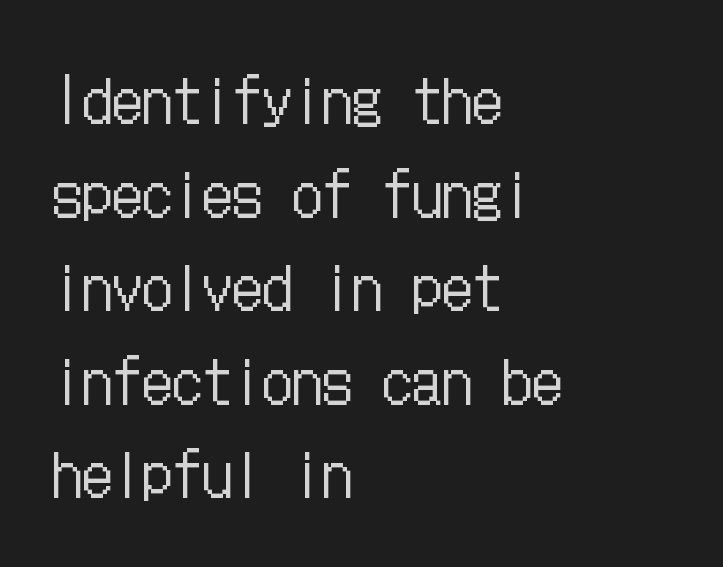
The image shows 60 px regular-weight, condensed type, upright; set left-aligned, normal line spacing (1.56x), normal letter spacing, not underlined; low stroke contrast and a medium x-height.
